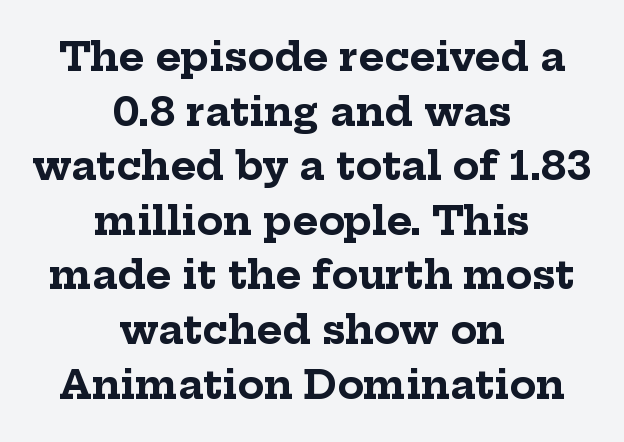
The image shows 39 px bold serif type, upright; set centered, normal line spacing (1.4x), normal letter spacing, not underlined; low stroke contrast and a medium x-height.
